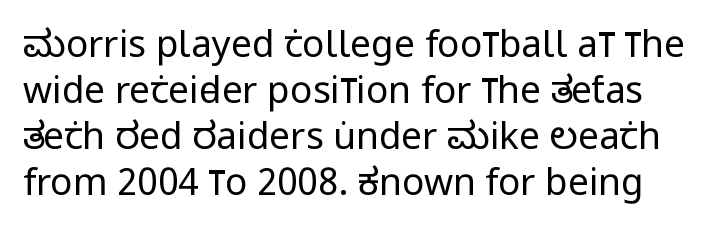
Unmarked baselines from the first word to the last. Honestly, the letter spacing is just normal — you wouldn't notice it. Do the characters align in a grid? No, the font is proportional. If you drew a line through each stem, it would be perfectly vertical. Stroke thickness stays within the range of a standard reading face or lighter.
